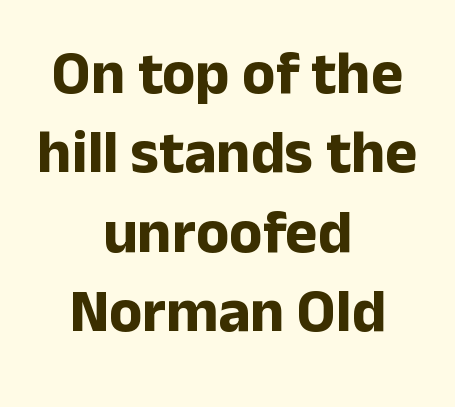
Q: Is the text bold? A: Yes.
Q: Is the text italic (slanted)? A: No, it is upright.
Q: Is the typeface a serif or a sans-serif typeface? A: Sans-serif.
Q: Is the text underlined? A: No.
Q: How is the paragraph aligned? A: Centered.
Q: Is the spacing between letters normal or unusually wide? A: Normal.
Q: Is the spacing between lines tight, normal or loose? A: Normal.
Q: Width (condensed, normal, or wide)? A: Normal.
Q: Stroke contrast? A: Low.
Q: x-height? A: Medium.
Q: Monospaced? A: No.
